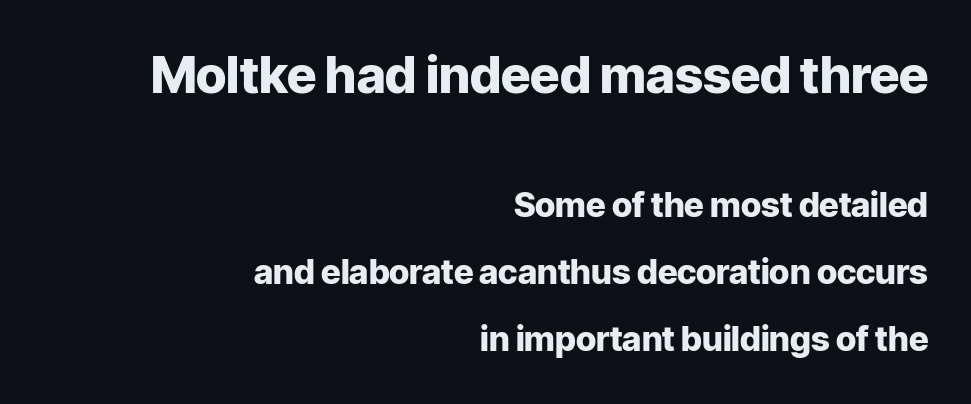
The image shows 51 px heavy sans-serif type, upright; set right-aligned, loose line spacing (1.97x), normal letter spacing, not underlined; the first (top) block is 1.5x larger; low stroke contrast and a medium x-height.
